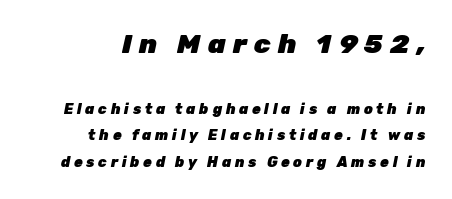
The passage shown leans; its letterforms are oblique. The strokes are fattened all the way to bold. Typeset ragged left — the right edge is the straight one. Here the first block reads like a headline and the second like body copy. One glance says open: line gaps are wider than usual.
